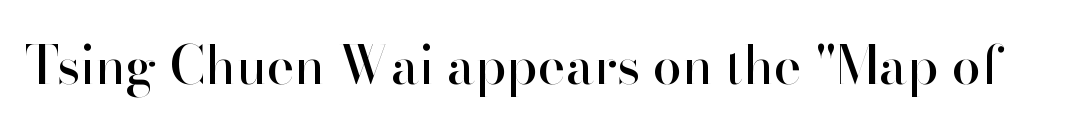
You could not count columns in this text — the font is proportionally spaced. Only glyphs here, with clear space below each row. Compared with typical body copy, the letter spacing here is the same. Serifs: no, the terminals of the letterforms are clean.
